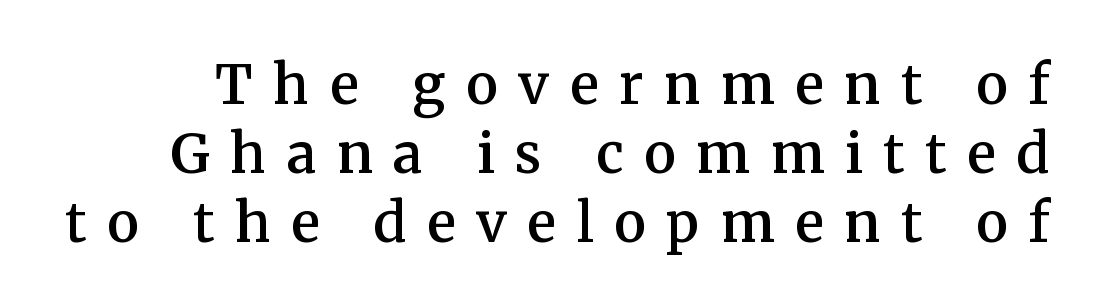
The image shows 54 px semibold serif type, upright; set normal line spacing (1.28x), unusually wide letter spacing (+0.38 em), not underlined; medium stroke contrast and a medium x-height.
